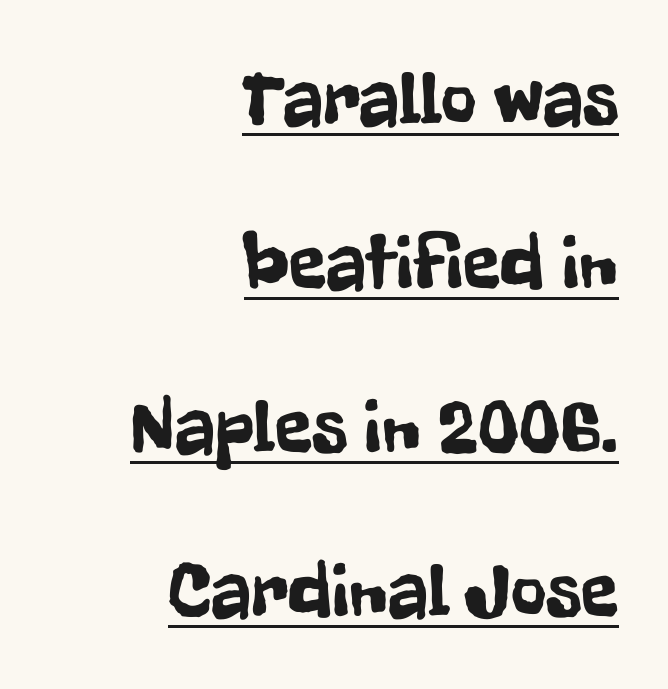
The letters advance in unequal steps, a hallmark of proportional type. Every row of glyphs terminates at an identical x-position on the right. The face used here is rendered with its standard letterfit. These lines are composed in type without serifs. Loosely led — the rows are spread out. Each line of the rendering has a horizontal stroke beneath the glyphs.
